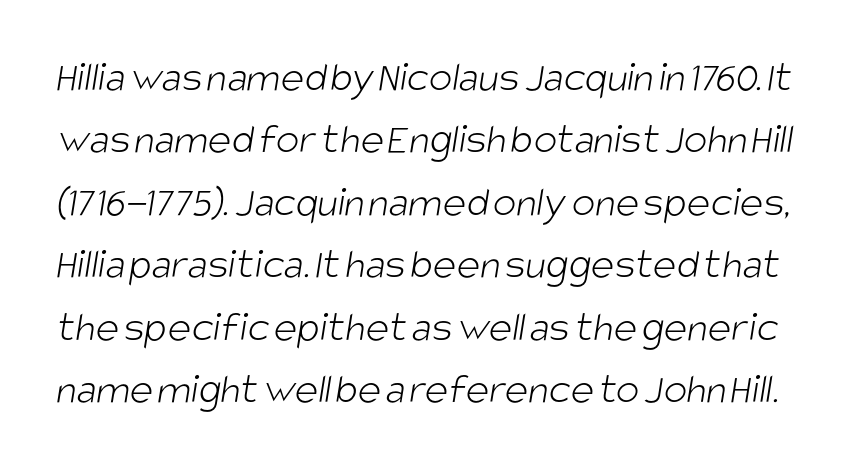
{"serif": "no", "bold": "no", "weight": "light", "width": "condensed", "stroke_contrast": "low", "x_height": "large", "monospaced": "no", "underline": "no", "line_spacing": "normal", "line_spacing_ratio": 1.42, "letter_spacing": "normal", "letter_spacing_em": 0.0, "glyph_px": 44}
